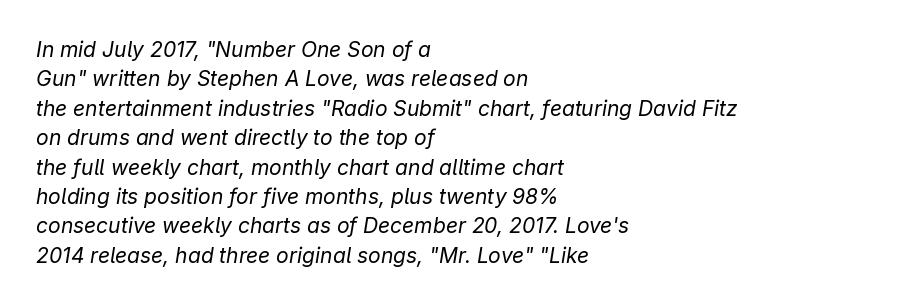
In terms of letterspacing, this is plain default setting. Descenders are the only things crossing below the line. Every character sits at an angle, as italics do. Is the block centered? No — it sits flush against the left margin. Stems here are at most as thick as an everyday book face.
